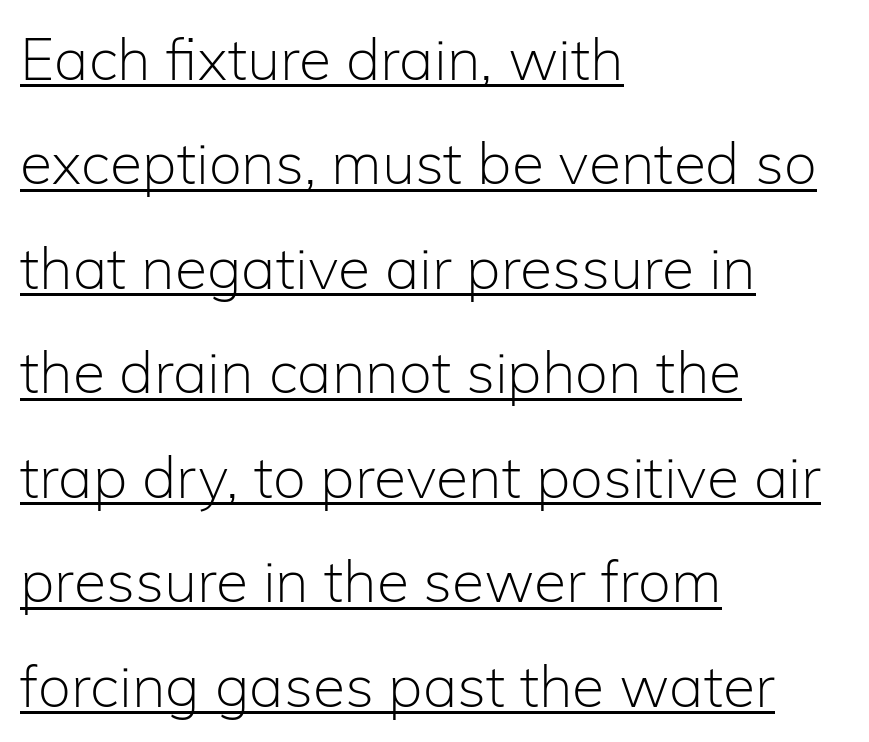
Q: Is the text bold? A: No.
Q: Is the text italic (slanted)? A: No, it is upright.
Q: Is the typeface a serif or a sans-serif typeface? A: Sans-serif.
Q: Is the text underlined? A: Yes.
Q: How is the paragraph aligned? A: Left-aligned.
Q: Is the spacing between letters normal or unusually wide? A: Normal.
Q: Width (condensed, normal, or wide)? A: Normal.
Q: Stroke contrast? A: Low.
Q: x-height? A: Medium.
Q: Monospaced? A: No.
